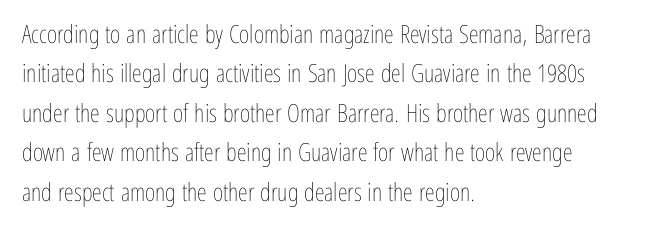
{"italic": "no", "bold": "no", "underline": "no", "align": "left", "line_spacing": "normal", "line_spacing_ratio": 1.58, "letter_spacing": "normal", "letter_spacing_em": 0.0, "glyph_px": 25}
